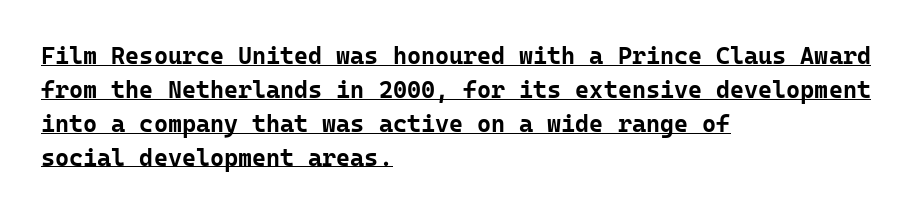
The image shows 24 px bold type, upright; set left-aligned, normal line spacing (1.41x), normal letter spacing, underlined.
